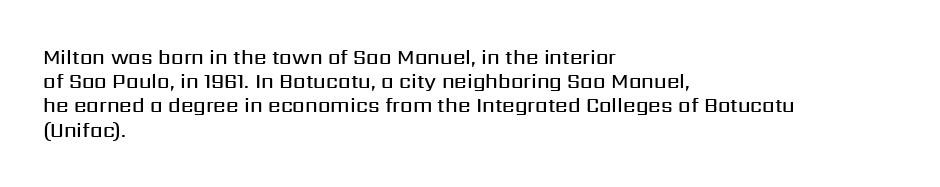
Decoration check: the copy has no underline. A typesetter would mark this as roman, not italic. The letters sit at their default tracking, neither squeezed nor spread. Each line starts at the same left margin while the right side varies. Each glyph is drawn with semibold strokes, heavier than normal yet not fully bold.
